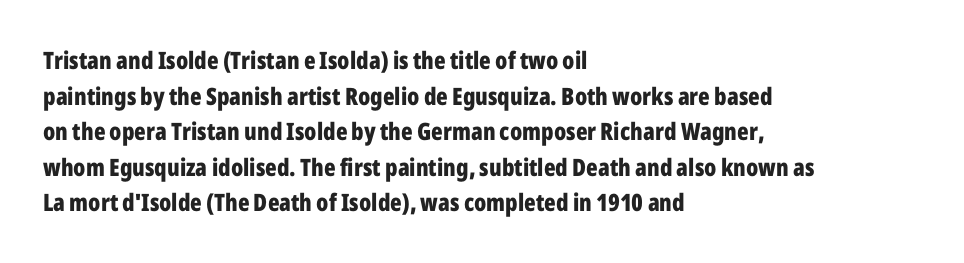
The image shows 24 px bold type, upright; set left-aligned, normal line spacing (1.48x), normal letter spacing, not underlined.
